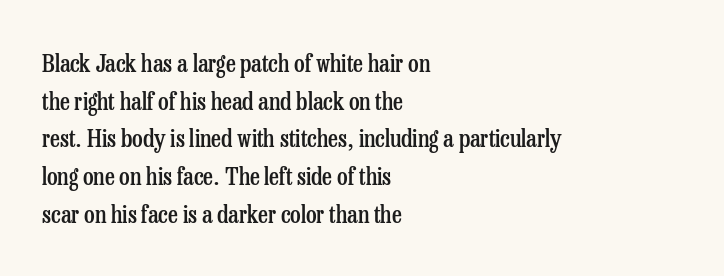
{"italic": "no", "bold": "semi", "underline": "no", "align": "left", "line_spacing": "normal", "line_spacing_ratio": 1.57, "letter_spacing": "normal", "letter_spacing_em": 0.0, "glyph_px": 24}
